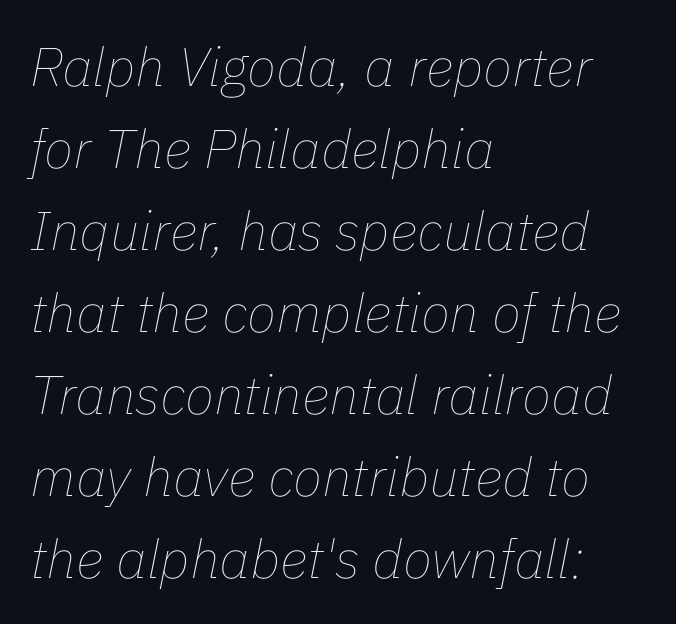
{"italic": "yes", "lean": "right", "slant_degrees": 11, "bold": "no", "weight": "thin", "width": "normal", "stroke_contrast": "low", "x_height": "medium", "monospaced": "no", "underline": "no", "align": "left", "line_spacing": "normal", "line_spacing_ratio": 1.52, "letter_spacing": "normal", "letter_spacing_em": 0.0, "glyph_px": 54}
